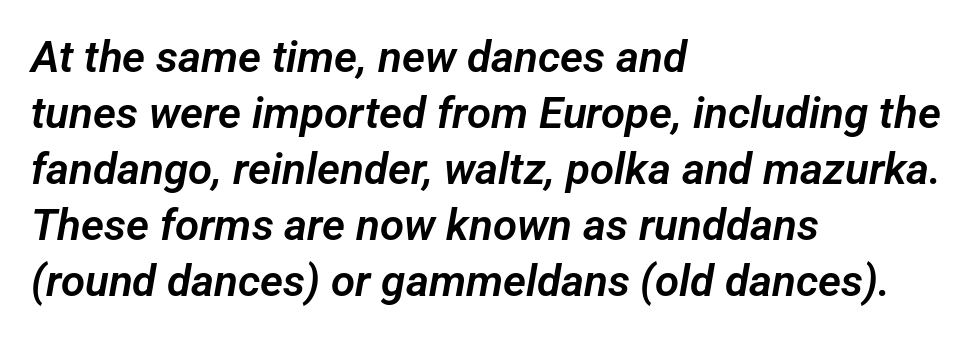
Q: Is the typeface a serif or a sans-serif typeface? A: Sans-serif.
Q: Is the text underlined? A: No.
Q: How is the paragraph aligned? A: Left-aligned.
Q: Is the spacing between letters normal or unusually wide? A: Normal.
Q: Is the spacing between lines tight, normal or loose? A: Normal.
Q: Width (condensed, normal, or wide)? A: Normal.
Q: Stroke contrast? A: Low.
Q: x-height? A: Medium.
Q: Monospaced? A: No.
